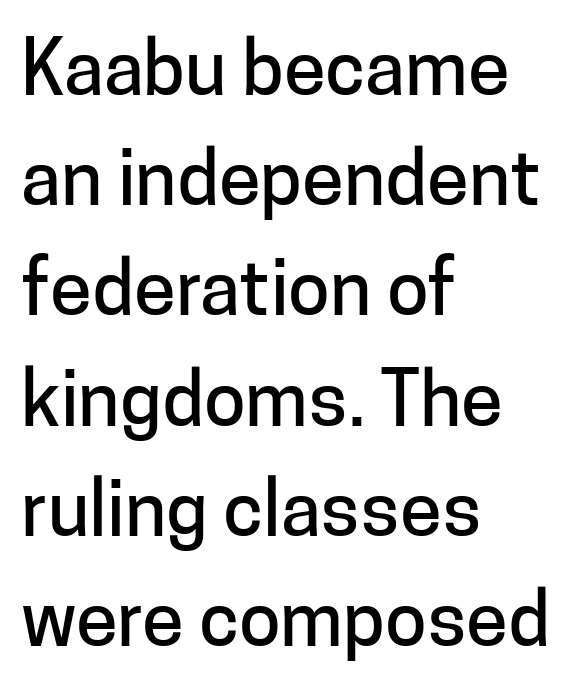
The image shows 76 px sans-serif type, upright; set left-aligned, normal line spacing (1.45x), normal letter spacing, not underlined; low stroke contrast and a medium x-height.
